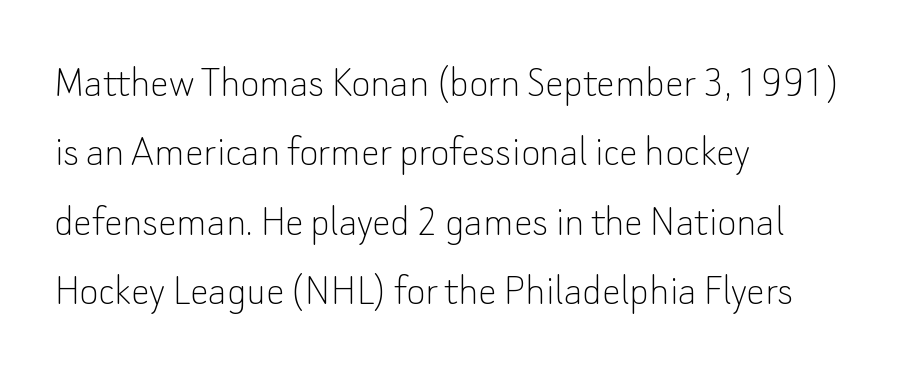
The image shows 46 px thin sans-serif type, upright; set left-aligned, normal line spacing (1.51x), normal letter spacing, not underlined; low stroke contrast and a small x-height.
